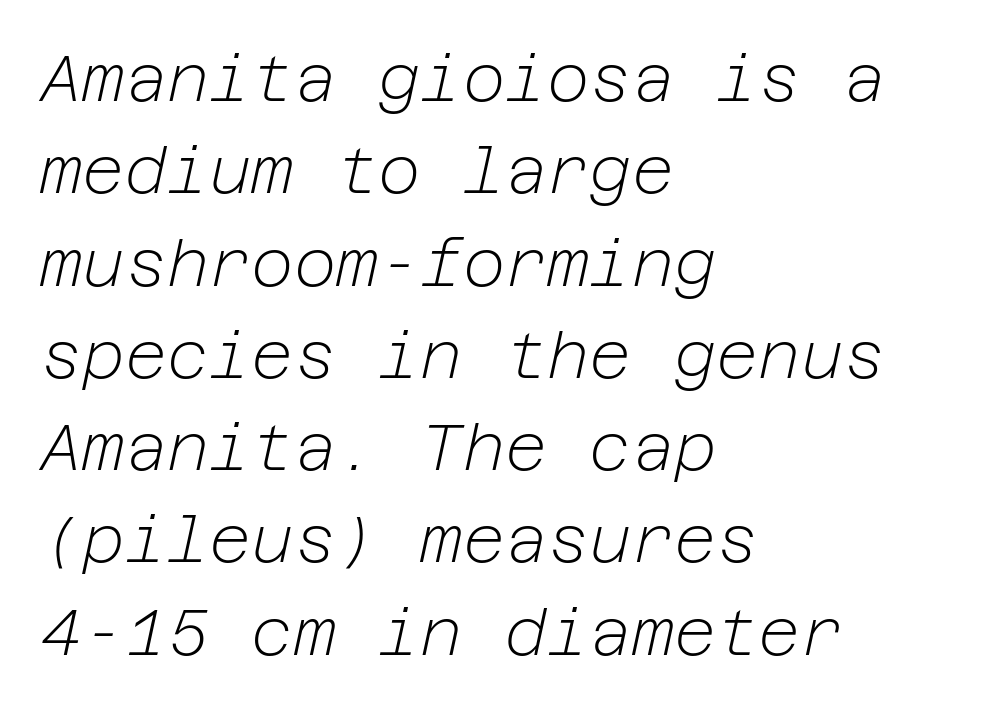
{"italic": "yes", "lean": "right", "slant_degrees": 12, "bold": "no", "weight": "light", "width": "normal", "stroke_contrast": "low", "x_height": "medium", "underline": "no", "align": "left", "line_spacing": "normal", "line_spacing_ratio": 1.42, "letter_spacing": "normal", "letter_spacing_em": 0.0, "glyph_px": 65}
